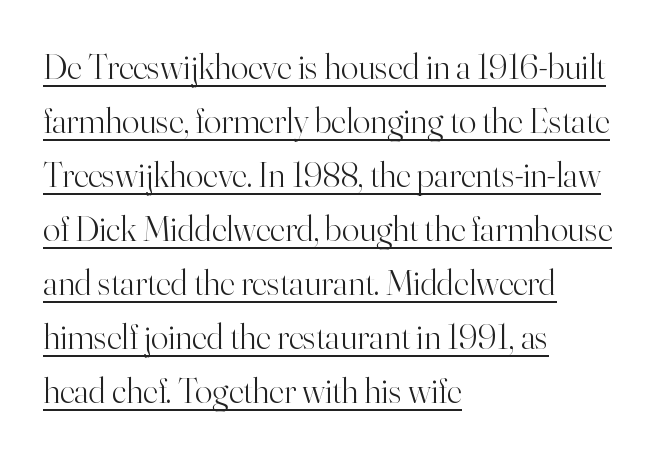
Q: Is the text bold? A: No.
Q: Is the text italic (slanted)? A: No, it is upright.
Q: Is the typeface a serif or a sans-serif typeface? A: Serif.
Q: Is the text underlined? A: Yes.
Q: How is the paragraph aligned? A: Left-aligned.
Q: Is the spacing between letters normal or unusually wide? A: Normal.
Q: Is the spacing between lines tight, normal or loose? A: Normal.
Q: Width (condensed, normal, or wide)? A: Normal.
Q: Stroke contrast? A: High.
Q: x-height? A: Small.
Q: Monospaced? A: No.
